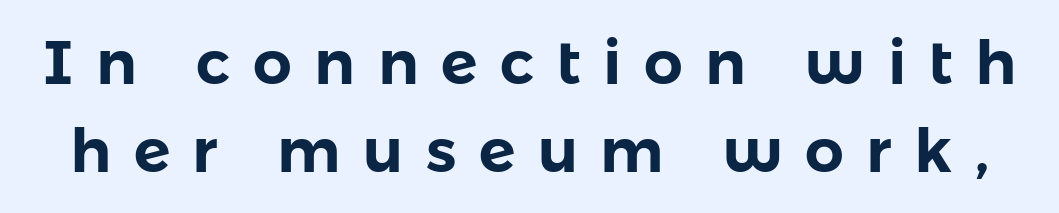
{"serif": "no", "italic": "no", "width": "normal", "stroke_contrast": "low", "x_height": "medium", "monospaced": "no", "underline": "no", "line_spacing": "normal", "line_spacing_ratio": 1.45, "letter_spacing": "wide", "letter_spacing_em": 0.37, "glyph_px": 61}
